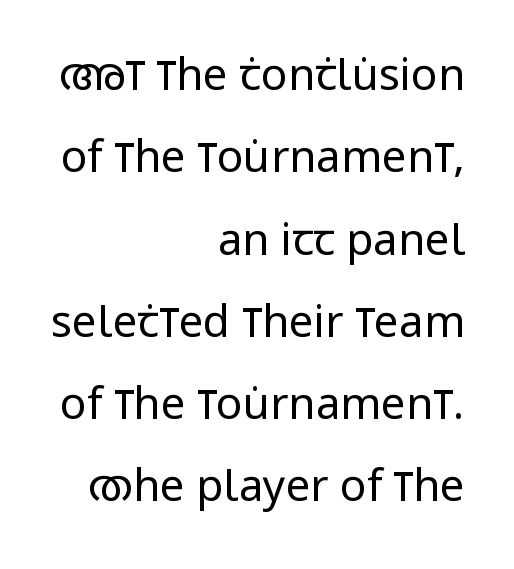
The image shows 44 px regular-weight, condensed sans-serif type, upright; set right-aligned, line spacing 1.87x, normal letter spacing, not underlined; low stroke contrast and a large x-height.
